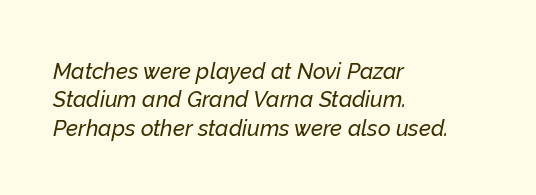
{"italic": "yes", "lean": "right", "slant_degrees": 12, "underline": "no", "align": "left", "line_spacing": "normal", "line_spacing_ratio": 1.29, "letter_spacing": "normal", "letter_spacing_em": 0.0, "glyph_px": 22}
